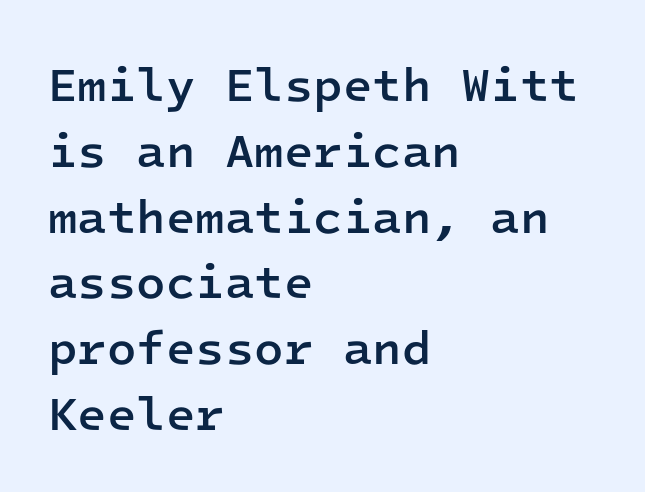
{"serif": "no", "italic": "no", "bold": "semi", "weight": "semibold", "width": "normal", "stroke_contrast": "low", "x_height": "medium", "monospaced": "yes", "underline": "no", "align": "left", "line_spacing": "normal", "line_spacing_ratio": 1.37, "letter_spacing": "normal", "letter_spacing_em": 0.0, "glyph_px": 48}
